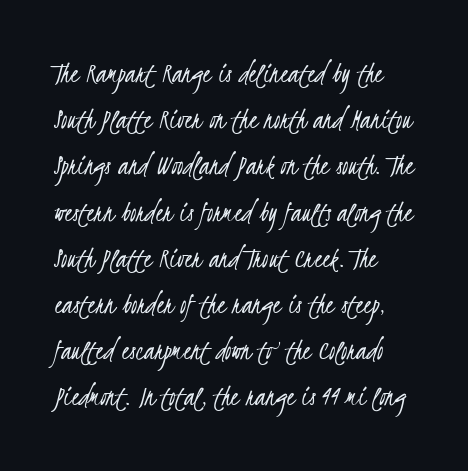
Q: Is the text bold? A: No.
Q: Is the typeface a serif or a sans-serif typeface? A: Sans-serif.
Q: Is the text underlined? A: No.
Q: How is the paragraph aligned? A: Left-aligned.
Q: Is the spacing between letters normal or unusually wide? A: Normal.
Q: Is the spacing between lines tight, normal or loose? A: Normal.
Q: Width (condensed, normal, or wide)? A: Condensed.
Q: Stroke contrast? A: Low.
Q: x-height? A: Small.
Q: Monospaced? A: No.
